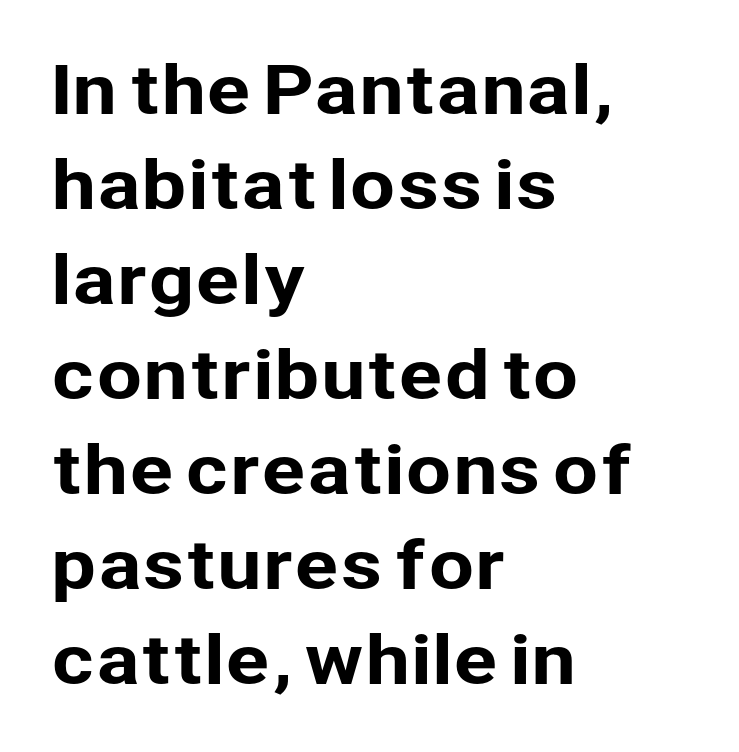
{"serif": "no", "italic": "no", "width": "normal", "stroke_contrast": "low", "x_height": "medium", "monospaced": "no", "underline": "no", "align": "left", "line_spacing": "normal", "line_spacing_ratio": 1.44, "letter_spacing": "normal", "letter_spacing_em": 0.0, "glyph_px": 66}
